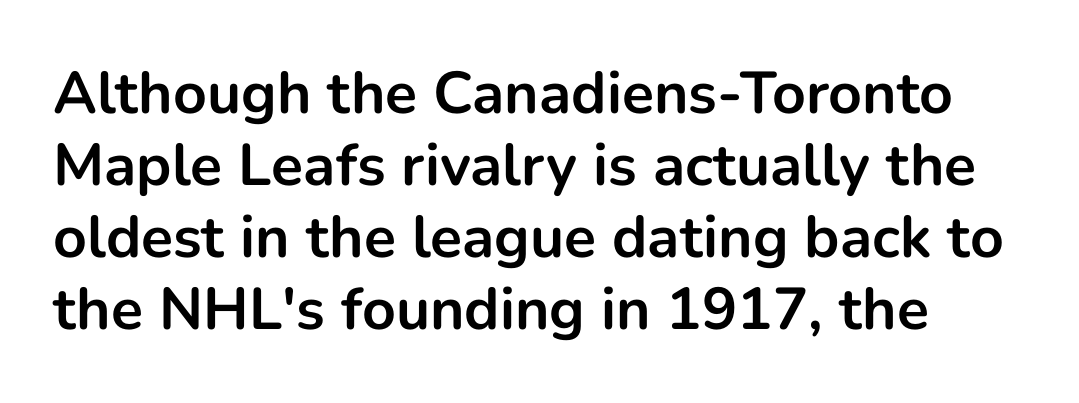
The image shows 59 px bold sans-serif type, upright; set left-aligned, line spacing 1.22x, normal letter spacing, not underlined; low stroke contrast and a medium x-height.
